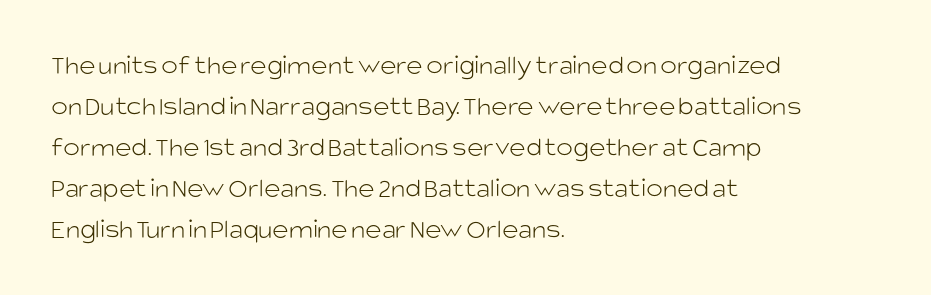
The face looks like a standard text weight, possibly lighter. In terms of letterspacing, this is plain default setting. Bare-footed words on every line. Which margin do the lines hug? The left one — the right edge is uneven. The letters stand upright; this is a roman face. Rows of type keep a routine distance in the vertical direction.
